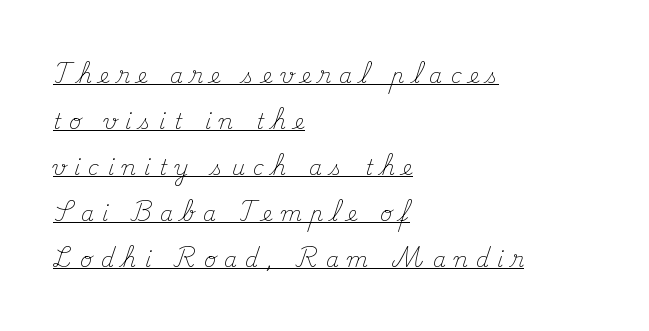
{"bold": "no", "underline": "yes", "align": "left", "line_spacing": "loose", "line_spacing_ratio": 2.19, "letter_spacing": "wide", "letter_spacing_em": 0.39, "glyph_px": 21}
